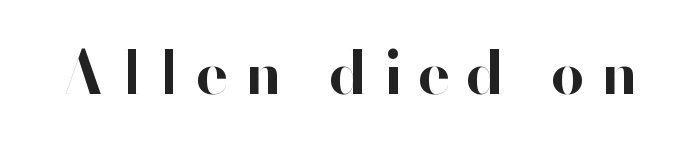
To sum up the face: it is a sans, with no serifs. This rendering widens character spacing well past its baseline value. Glance below the letters and you will spot only blank space. Ascenders rise straight up at ninety degrees. The sample has been set heavy, in full bold. The rendering uses natural spacing where letterforms have individual widths.
